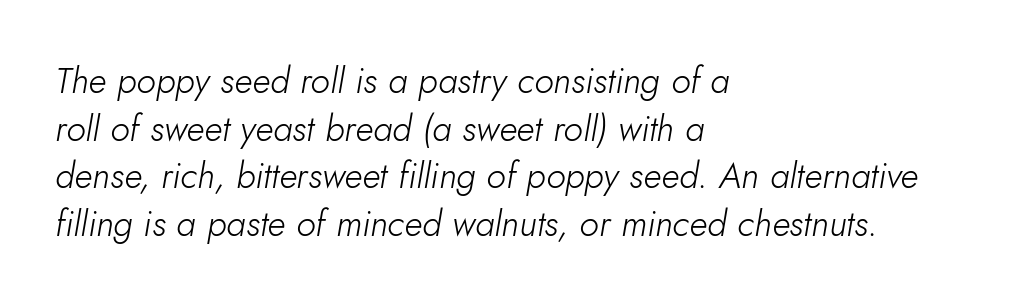
The image shows 36 px light type, italic (leaning right); set left-aligned, normal line spacing (1.32x), normal letter spacing, not underlined; low stroke contrast and a small x-height.
